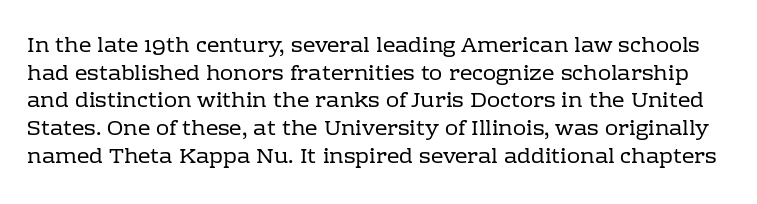
{"italic": "no", "bold": "no", "underline": "no", "line_spacing": "normal", "line_spacing_ratio": 1.26, "letter_spacing": "normal", "letter_spacing_em": 0.0, "glyph_px": 22}
